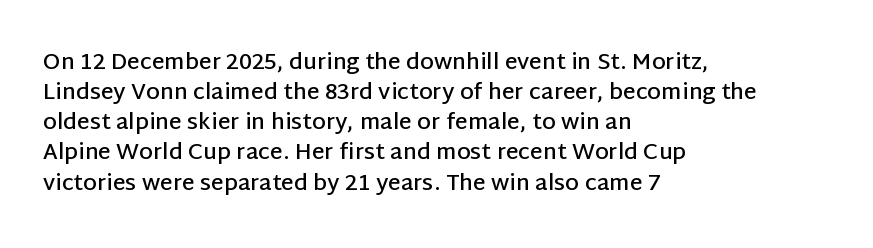
{"italic": "no", "bold": "semi", "underline": "no", "align": "left", "line_spacing": "normal", "line_spacing_ratio": 1.37, "letter_spacing": "normal", "letter_spacing_em": 0.0, "glyph_px": 22}
